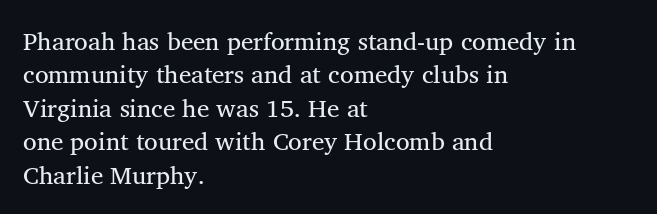
{"italic": "no", "bold": "no", "underline": "no", "align": "left", "line_spacing": "normal", "line_spacing_ratio": 1.34, "letter_spacing": "normal", "letter_spacing_em": 0.0, "glyph_px": 25}
